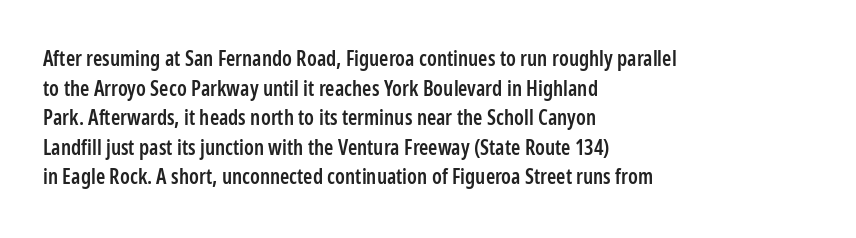
If you measured baseline to baseline, you'd find a middling distance. No italicization has been applied; the sample stays upright. If you drew a ruler down the left edge, every line would touch it. Has an underline been added? It has not. Semibold letterforms, between regular and bold. Here the glyphs are tracked normally, forming tight word shapes.
